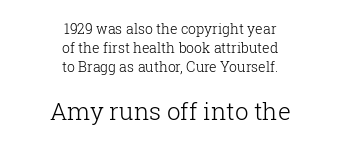
Q: Is the text bold? A: No.
Q: Is the text italic (slanted)? A: No, it is upright.
Q: Is the text underlined? A: No.
Q: How is the paragraph aligned? A: Centered.
Q: Is the spacing between letters normal or unusually wide? A: Normal.
Q: Is the spacing between lines tight, normal or loose? A: Normal.
Q: Which block of text is set in a larger size, the first (top) or the second (bottom)? A: The second (bottom) one.
